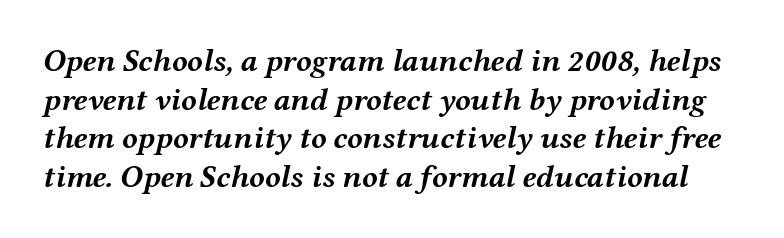
The image shows 32 px semibold, wide type, italic (leaning right); set line spacing 1.21x, normal letter spacing, not underlined; medium stroke contrast and a medium x-height.
